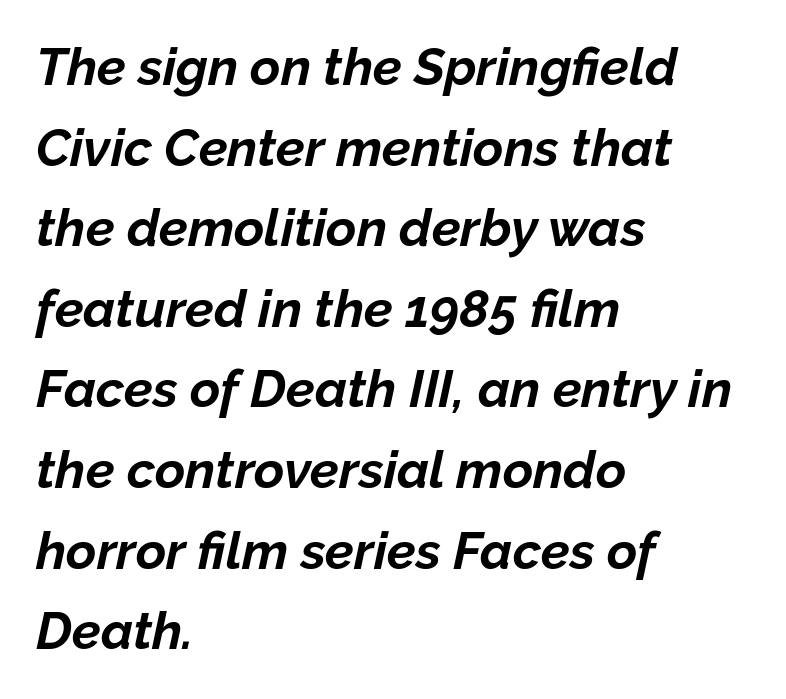
Q: Is the text bold? A: Yes.
Q: Is the text italic (slanted)? A: Yes, it leans right by about 12 degrees.
Q: Is the text underlined? A: No.
Q: How is the paragraph aligned? A: Left-aligned.
Q: Is the spacing between letters normal or unusually wide? A: Normal.
Q: Is the spacing between lines tight, normal or loose? A: Normal.
Q: Width (condensed, normal, or wide)? A: Normal.
Q: Stroke contrast? A: Low.
Q: x-height? A: Medium.
Q: Monospaced? A: No.
